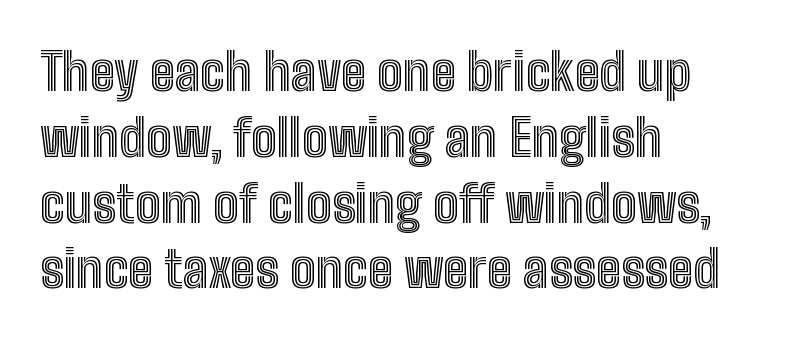
The image shows 51 px condensed type, upright; set left-aligned, normal line spacing (1.29x), normal letter spacing, not underlined; a medium x-height.
